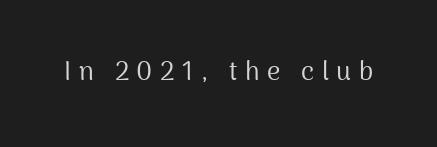
Q: Is the text bold? A: No.
Q: Is the text italic (slanted)? A: No, it is upright.
Q: Is the text underlined? A: No.
Q: Is the spacing between letters normal or unusually wide? A: Unusually wide.
